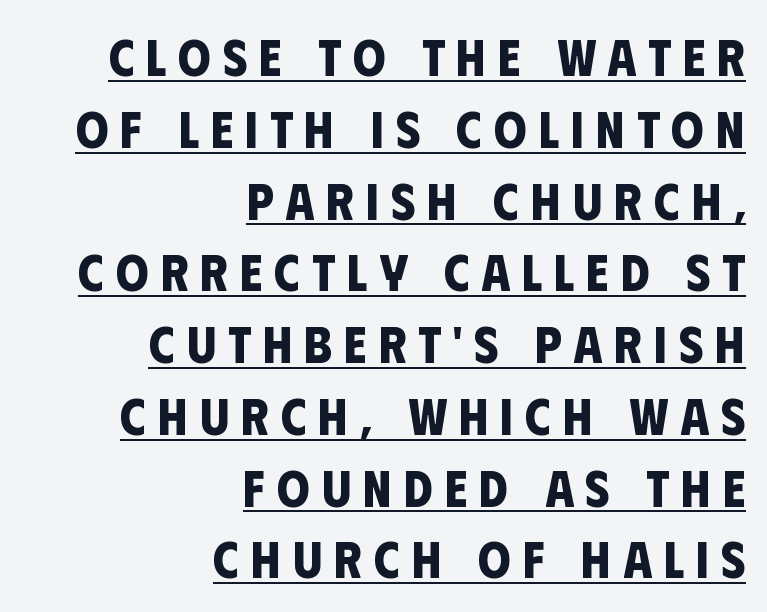
Note the varied advance widths — an 'i' is clearly narrower than an 'm'. These lines are composed in type without serifs. Compared with typical body copy, the letter spacing here is much looser. The text block is weighted toward the right margin, trailing off unevenly leftward.
